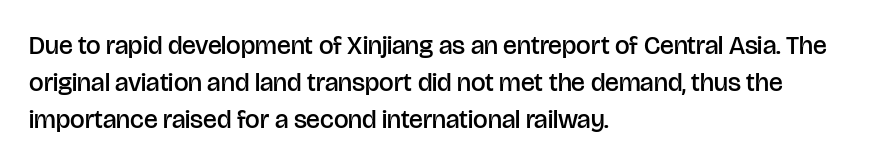
{"italic": "no", "bold": "semi", "underline": "no", "align": "left", "line_spacing": "normal", "line_spacing_ratio": 1.42, "letter_spacing": "normal", "letter_spacing_em": 0.0, "glyph_px": 26}
